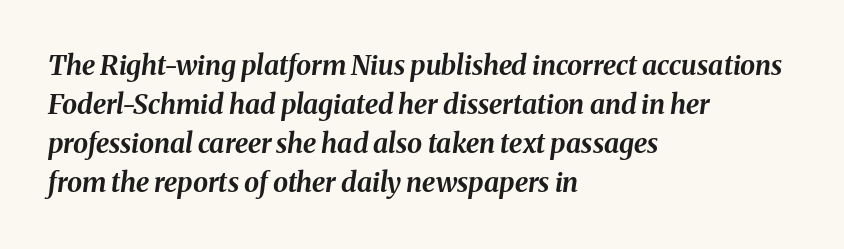
The lines are quadded left. Plain, unruled lines of type. The glyphs have the mass of a bold cut. If you drew a line through each stem, it would be angled.
